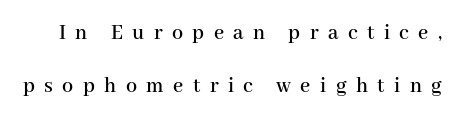
Q: Is the text italic (slanted)? A: No, it is upright.
Q: Is the text underlined? A: No.
Q: Is the spacing between letters normal or unusually wide? A: Unusually wide.
Q: Is the spacing between lines tight, normal or loose? A: Loose.
